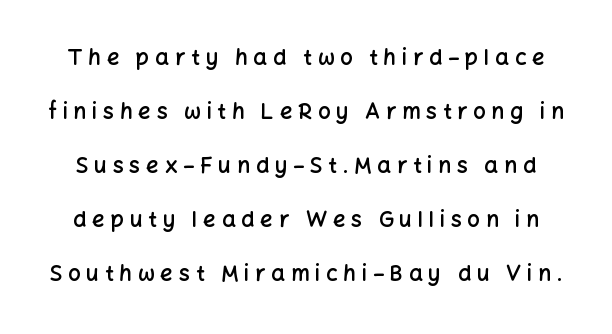
Q: Is the text bold? A: Semi-bold.
Q: Is the text italic (slanted)? A: No, it is upright.
Q: Is the text underlined? A: No.
Q: Is the spacing between letters normal or unusually wide? A: Unusually wide.
Q: Is the spacing between lines tight, normal or loose? A: Loose.
